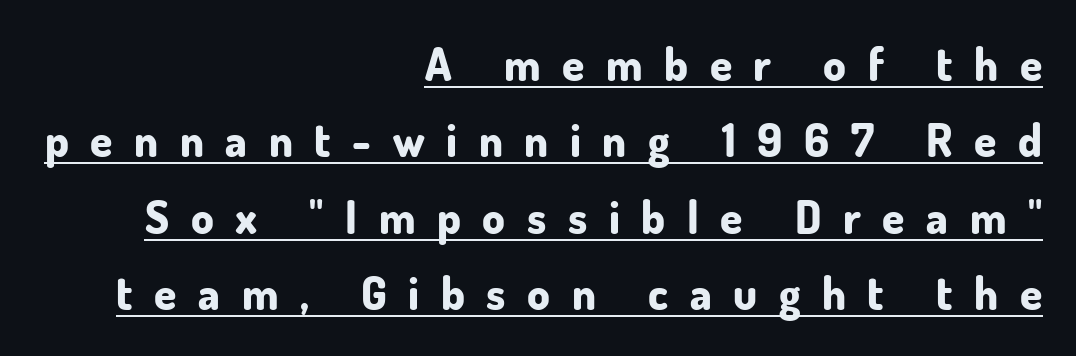
Observe the wide spacing: letters keep a clear distance from each other. The passage is arranged like a letterhead date or caption credit — flush right. Emphasis is given by a line drawn under the lettering. What weight is shown? A full bold with thick strokes.
